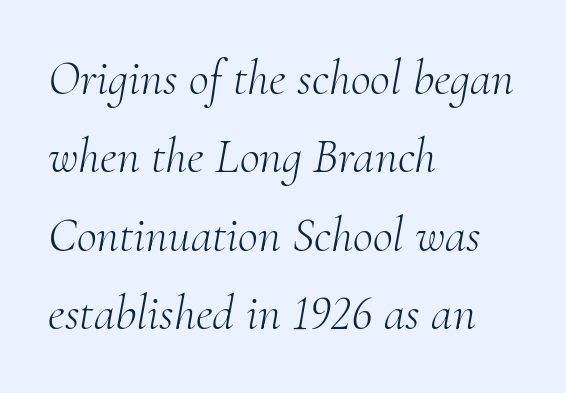
{"serif": "yes", "italic": "yes", "lean": "right", "slant_degrees": 10, "bold": "no", "weight": "light", "width": "normal", "stroke_contrast": "medium", "x_height": "small", "monospaced": "no", "underline": "no", "align": "left", "line_spacing": "normal", "line_spacing_ratio": 1.6, "letter_spacing": "normal", "letter_spacing_em": 0.0, "glyph_px": 49}
